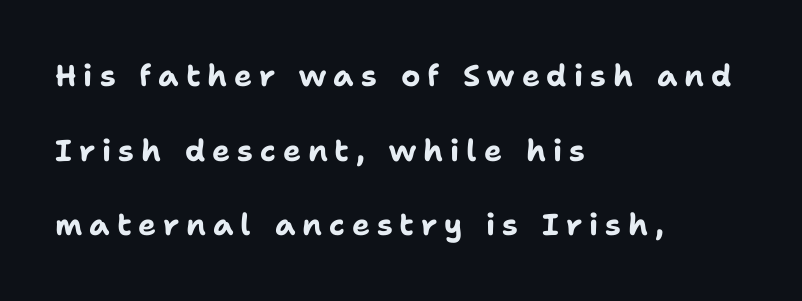
Just letters on the line, the space beneath them empty. Compared with typical body copy, the letter spacing here is much looser. Thick stems and heavy bowls — unmistakably bold. Vertical strokes here are truly vertical. If you drew a ruler down the left edge, every line would touch it. What kind of face is this? One without serifs — a sans.
